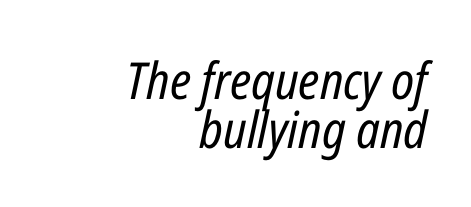
The image shows 51 px regular-weight, condensed type, italic (leaning right); set right-aligned, tight line spacing (0.96x), normal letter spacing, not underlined; low stroke contrast and a medium x-height.
